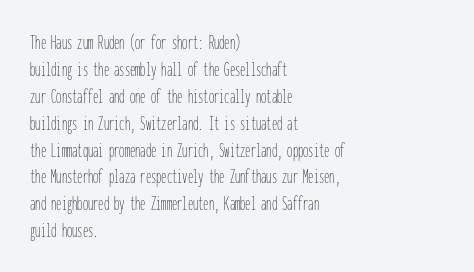
These lines keep a tight, regular rhythm from letter to letter. The rows are spaced the way most documents space them. Nothing heavy about these letters — not bold at all. A roman cut, with each character standing at attention. Check under the words: just untouched page. All the whitespace from short lines collects on the right.
